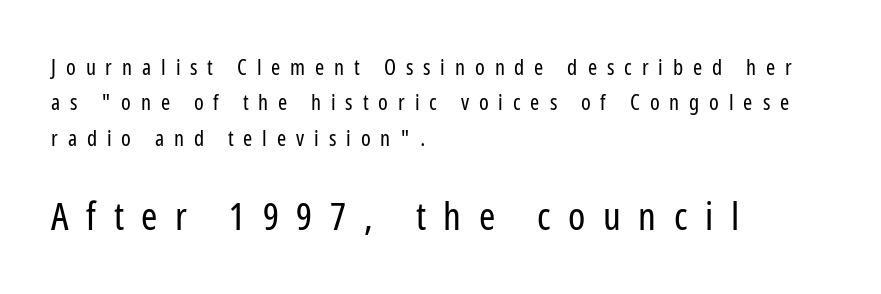
The image shows 39 px regular-weight, condensed sans-serif type, upright; set left-aligned, normal line spacing (1.61x), unusually wide letter spacing (+0.45 em), not underlined; the second (bottom) block is 1.77x larger; low stroke contrast and a medium x-height.
